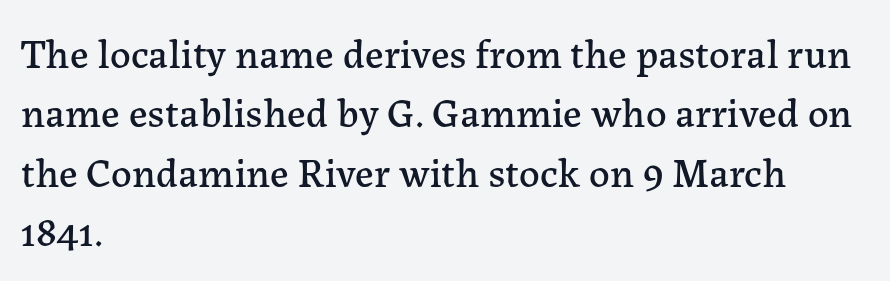
The image shows 41 px serif type, upright; set left-aligned, normal line spacing (1.45x), normal letter spacing, not underlined; low stroke contrast and a medium x-height.
